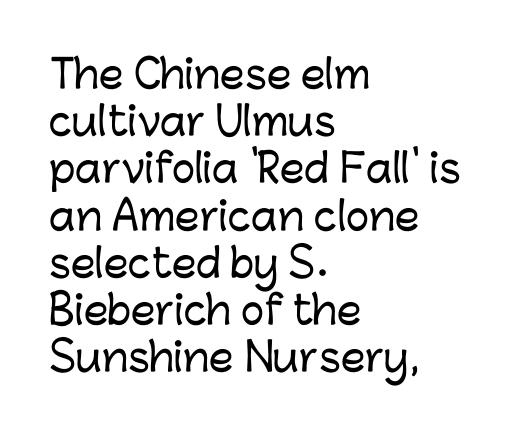
{"serif": "no", "italic": "no", "width": "normal", "stroke_contrast": "low", "x_height": "medium", "monospaced": "no", "underline": "no", "align": "left", "line_spacing_ratio": 1.21, "letter_spacing": "normal", "letter_spacing_em": 0.0, "glyph_px": 39}
